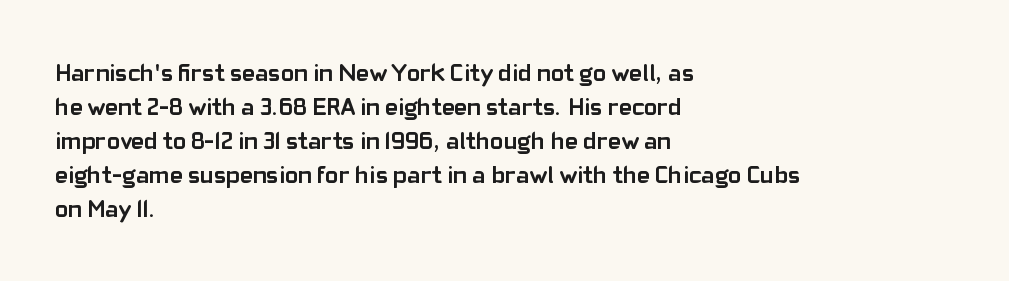
Q: Is the text bold? A: Yes.
Q: Is the text italic (slanted)? A: No, it is upright.
Q: Is the text underlined? A: No.
Q: How is the paragraph aligned? A: Left-aligned.
Q: Is the spacing between letters normal or unusually wide? A: Normal.
Q: Is the spacing between lines tight, normal or loose? A: Normal.
